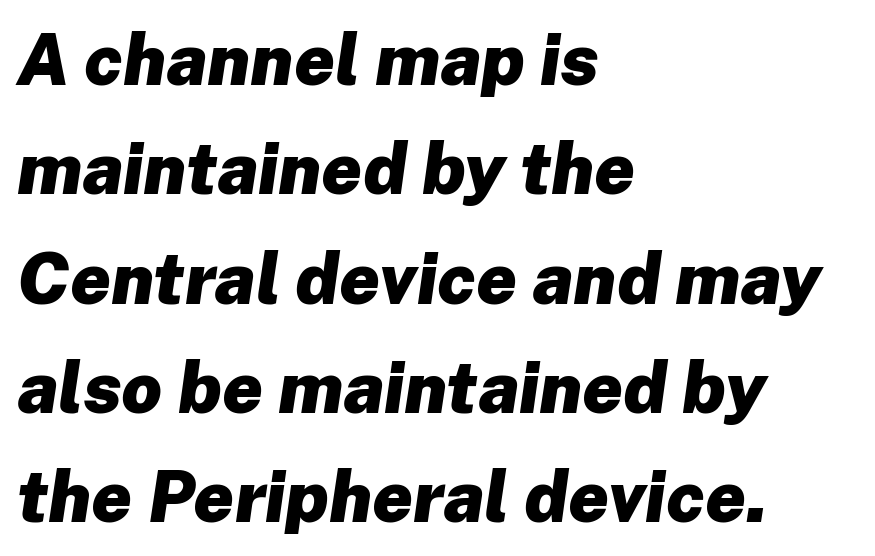
The image shows 71 px heavy type, italic (leaning right); set left-aligned, normal line spacing (1.54x), normal letter spacing, not underlined; low stroke contrast and a medium x-height.
